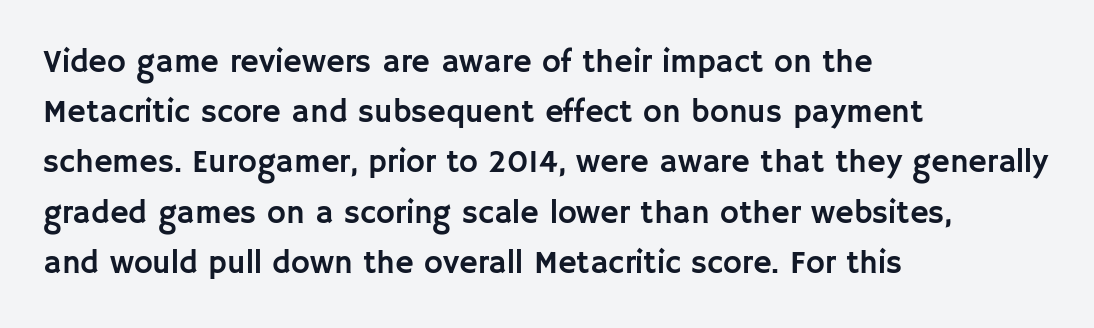
{"serif": "no", "italic": "no", "width": "normal", "stroke_contrast": "low", "x_height": "large", "monospaced": "no", "underline": "no", "align": "left", "line_spacing": "normal", "line_spacing_ratio": 1.57, "letter_spacing": "normal", "letter_spacing_em": 0.0, "glyph_px": 32}
